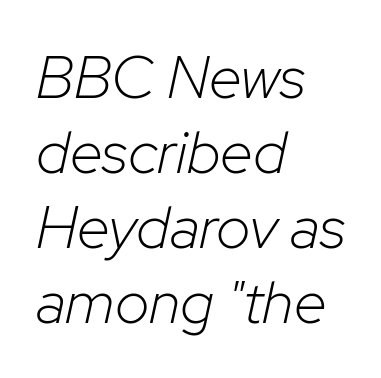
The image shows 60 px light type, italic (leaning right); set left-aligned, normal line spacing (1.25x), normal letter spacing, not underlined; low stroke contrast and a medium x-height.
